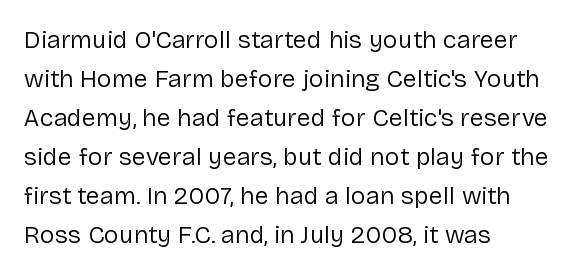
{"italic": "no", "bold": "no", "underline": "no", "align": "left", "line_spacing": "normal", "line_spacing_ratio": 1.56, "letter_spacing": "normal", "letter_spacing_em": 0.0, "glyph_px": 25}
